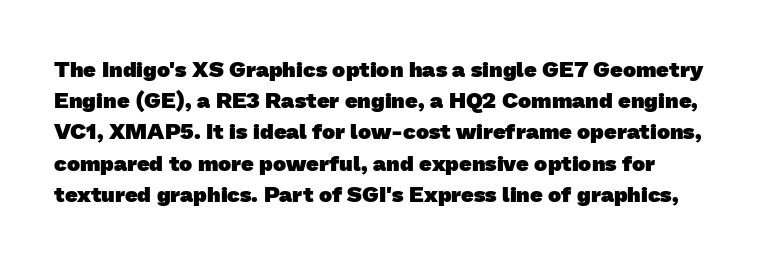
Q: Is the text bold? A: Yes.
Q: Is the text underlined? A: No.
Q: Is the spacing between letters normal or unusually wide? A: Normal.
Q: Is the spacing between lines tight, normal or loose? A: Normal.
